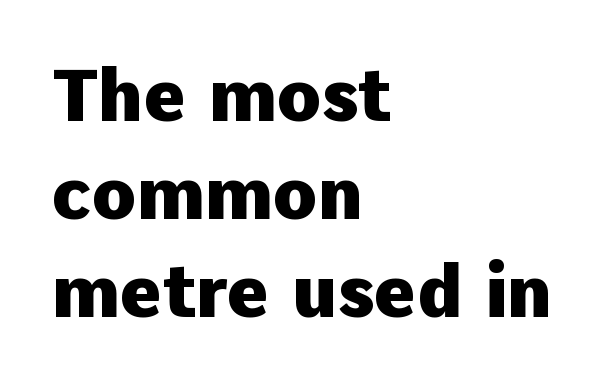
{"serif": "no", "italic": "no", "bold": "yes", "weight": "heavy", "width": "normal", "stroke_contrast": "low", "x_height": "medium", "monospaced": "no", "underline": "no", "align": "left", "line_spacing": "normal", "line_spacing_ratio": 1.36, "letter_spacing": "normal", "letter_spacing_em": 0.0, "glyph_px": 72}
